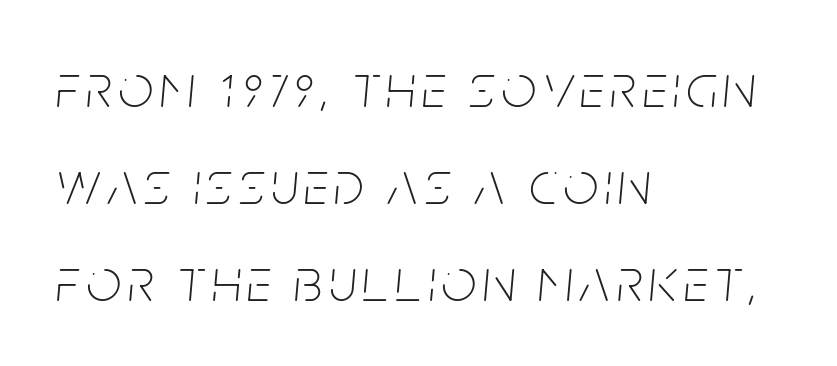
{"italic": "yes", "lean": "right", "slant_degrees": 5, "bold": "no", "weight": "thin", "width": "condensed", "stroke_contrast": "low", "x_height": "large", "monospaced": "no", "underline": "no", "align": "left", "line_spacing": "normal", "line_spacing_ratio": 1.59, "glyph_px": 61}
